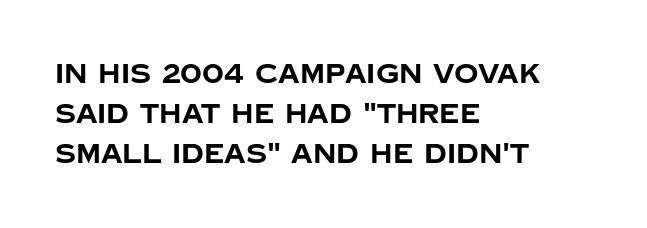
Q: Is the text bold? A: Yes.
Q: Is the text italic (slanted)? A: No, it is upright.
Q: Is the text underlined? A: No.
Q: How is the paragraph aligned? A: Left-aligned.
Q: Is the spacing between letters normal or unusually wide? A: Normal.
Q: Is the spacing between lines tight, normal or loose? A: Normal.
